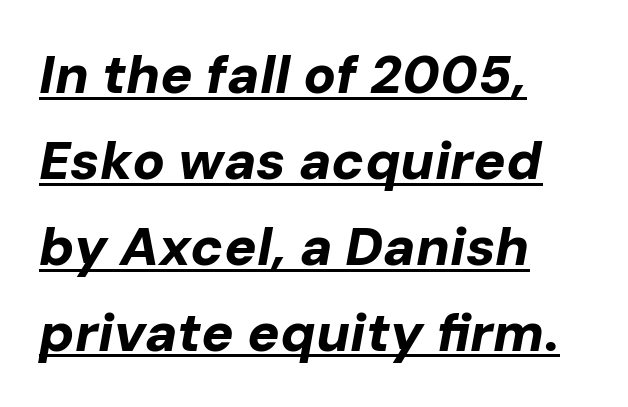
The image shows 54 px bold type, italic (leaning right); set left-aligned, normal line spacing (1.59x), normal letter spacing, underlined; low stroke contrast and a medium x-height.
